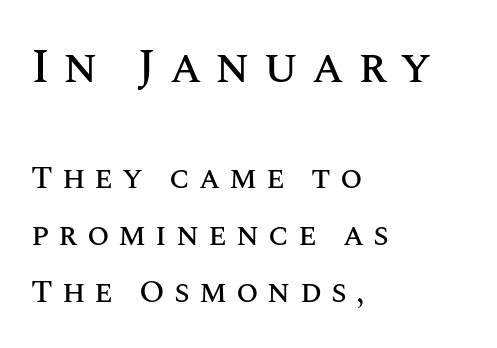
The upper block of text is set noticeably larger than the block beneath it. Underline: absent. This sample has the flowing, uneven cadence of proportional lettering. A student would call this left alignment; a typographer would say flush left, rag right. A typesetter would mark this as roman, not italic. Someone cranked the tracking dial way up on this one.
